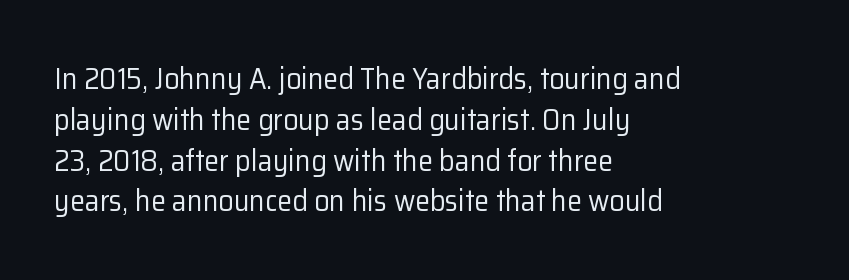
The image shows 30 px regular-weight sans-serif type, upright; set left-aligned, normal line spacing (1.36x), normal letter spacing, not underlined; low stroke contrast and a medium x-height.
